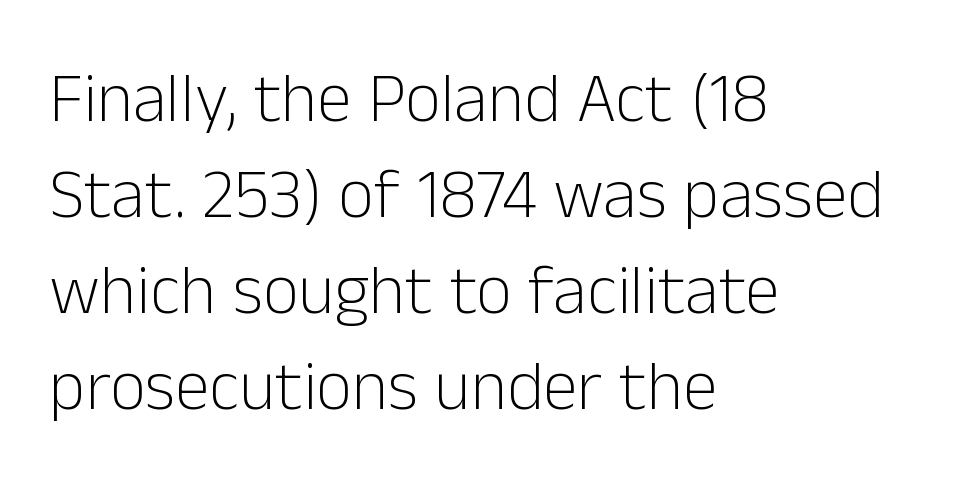
The image shows 70 px light sans-serif type, upright; set left-aligned, normal line spacing (1.37x), normal letter spacing, not underlined; low stroke contrast and a medium x-height.
